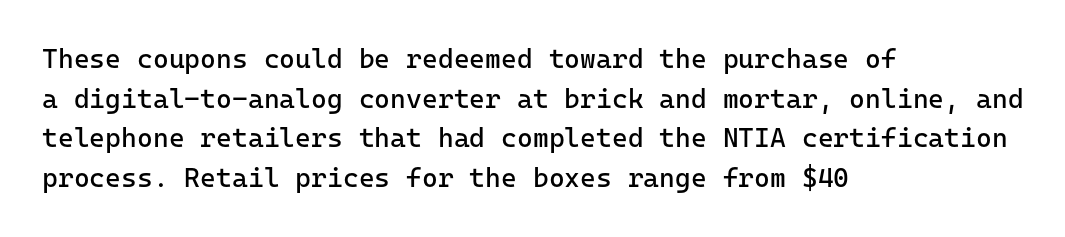
{"italic": "no", "bold": "no", "underline": "no", "align": "left", "line_spacing": "normal", "line_spacing_ratio": 1.47, "letter_spacing": "normal", "letter_spacing_em": 0.0, "glyph_px": 27}
